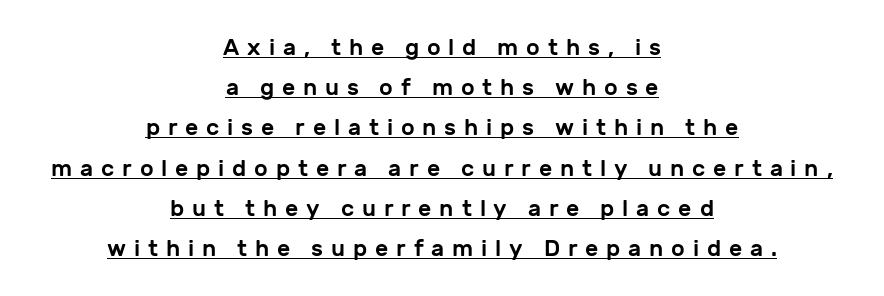
Q: Is the text italic (slanted)? A: No, it is upright.
Q: Is the text underlined? A: Yes.
Q: How is the paragraph aligned? A: Centered.
Q: Is the spacing between letters normal or unusually wide? A: Unusually wide.
